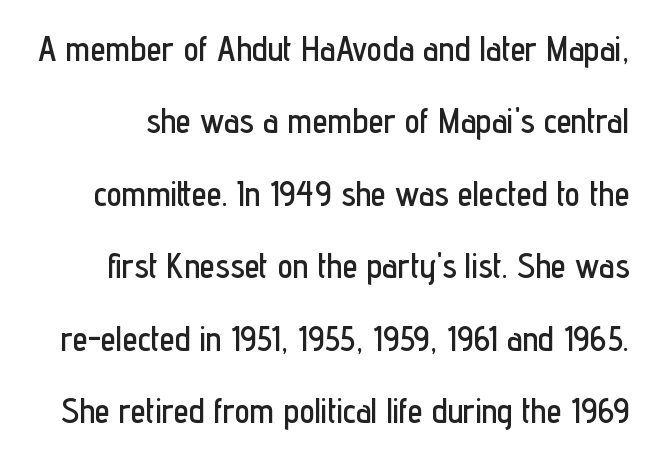
The image shows 34 px condensed sans-serif type, upright; set loose line spacing (2.13x), normal letter spacing, not underlined; low stroke contrast and a medium x-height.
